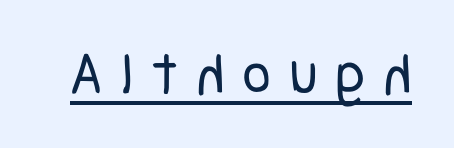
{"serif": "no", "italic": "no", "bold": "no", "weight": "regular", "width": "condensed", "stroke_contrast": "low", "x_height": "large", "underline": "yes", "letter_spacing": "wide", "letter_spacing_em": 0.31, "glyph_px": 61}
